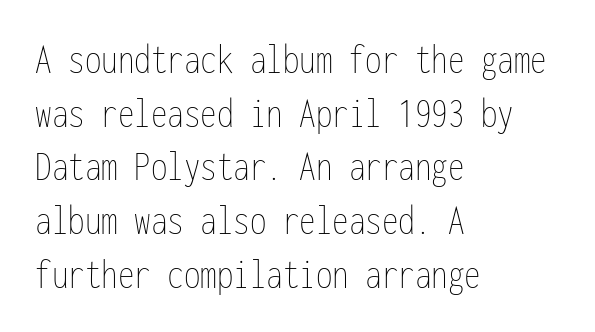
Q: Is the text bold? A: No.
Q: Is the text italic (slanted)? A: No, it is upright.
Q: Is the text underlined? A: No.
Q: How is the paragraph aligned? A: Left-aligned.
Q: Is the spacing between letters normal or unusually wide? A: Normal.
Q: Width (condensed, normal, or wide)? A: Condensed.
Q: Stroke contrast? A: Low.
Q: x-height? A: Medium.
Q: Monospaced? A: Yes.
